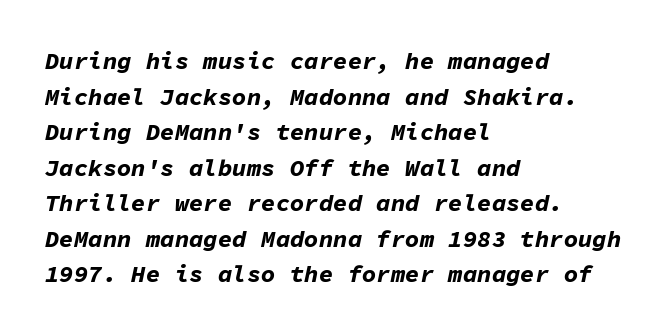
{"italic": "yes", "lean": "right", "slant_degrees": 11, "bold": "yes", "underline": "no", "align": "left", "line_spacing": "normal", "line_spacing_ratio": 1.48, "letter_spacing": "normal", "letter_spacing_em": 0.0, "glyph_px": 24}
